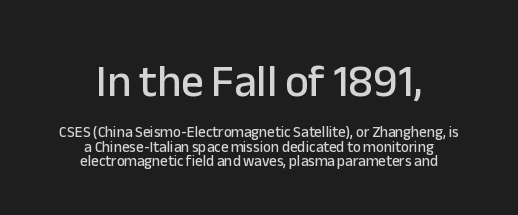
Q: Is the text italic (slanted)? A: No, it is upright.
Q: Is the typeface a serif or a sans-serif typeface? A: Sans-serif.
Q: Is the text underlined? A: No.
Q: How is the paragraph aligned? A: Centered.
Q: Is the spacing between letters normal or unusually wide? A: Normal.
Q: Is the spacing between lines tight, normal or loose? A: Tight.
Q: Which block of text is set in a larger size, the first (top) or the second (bottom)? A: The first (top) one.
Q: Width (condensed, normal, or wide)? A: Normal.
Q: Stroke contrast? A: Low.
Q: x-height? A: Medium.
Q: Monospaced? A: No.
